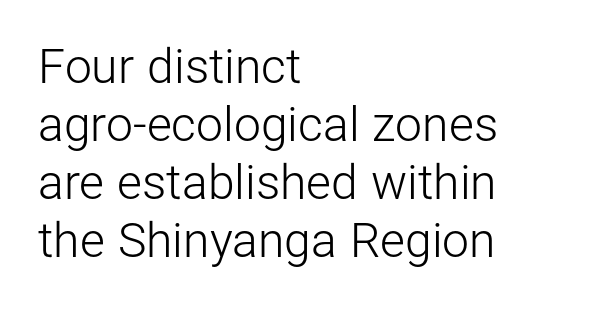
Q: Is the text bold? A: No.
Q: Is the text italic (slanted)? A: No, it is upright.
Q: Is the typeface a serif or a sans-serif typeface? A: Sans-serif.
Q: Is the text underlined? A: No.
Q: How is the paragraph aligned? A: Left-aligned.
Q: Is the spacing between letters normal or unusually wide? A: Normal.
Q: Width (condensed, normal, or wide)? A: Normal.
Q: Stroke contrast? A: Low.
Q: x-height? A: Medium.
Q: Monospaced? A: No.
